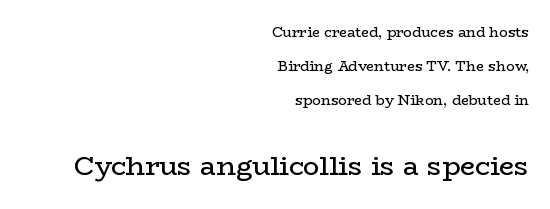
Q: Is the text bold? A: No.
Q: Is the text italic (slanted)? A: No, it is upright.
Q: Is the text underlined? A: No.
Q: How is the paragraph aligned? A: Right-aligned.
Q: Is the spacing between letters normal or unusually wide? A: Normal.
Q: Is the spacing between lines tight, normal or loose? A: Loose.
Q: Which block of text is set in a larger size, the first (top) or the second (bottom)? A: The second (bottom) one.
